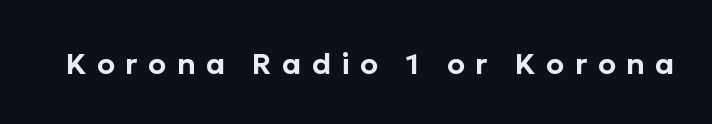
Spacing between characters has been opened up far beyond the box default. This sample has the flowing, uneven cadence of proportional lettering. Any mark beneath the type? The region is blank. The letters carry no serifs — their stems end cleanly without finishing strokes.
